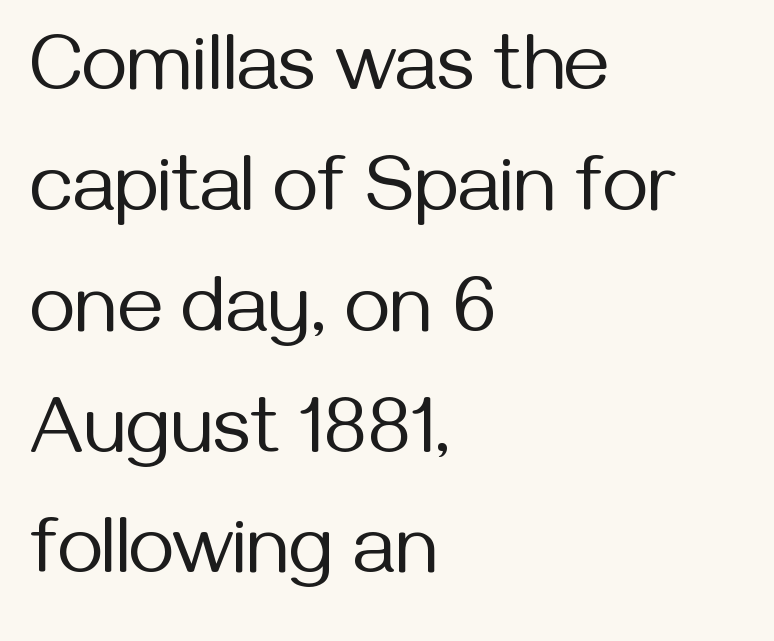
Q: Is the text bold? A: No.
Q: Is the text italic (slanted)? A: No, it is upright.
Q: Is the typeface a serif or a sans-serif typeface? A: Sans-serif.
Q: Is the text underlined? A: No.
Q: How is the paragraph aligned? A: Left-aligned.
Q: Is the spacing between letters normal or unusually wide? A: Normal.
Q: Is the spacing between lines tight, normal or loose? A: Normal.
Q: Width (condensed, normal, or wide)? A: Normal.
Q: Stroke contrast? A: Medium.
Q: x-height? A: Medium.
Q: Monospaced? A: No.
